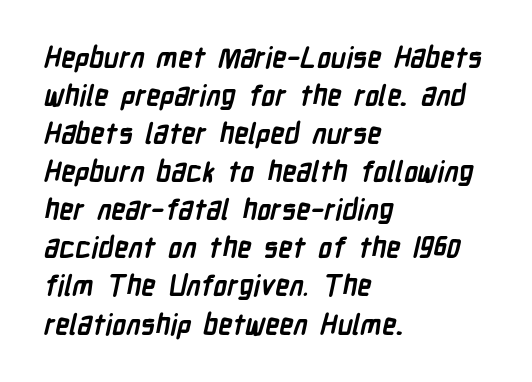
Look at the bottom of the vertical strokes: they stop flat, with no serifs. A clean baseline with only descenders dipping below it. The letters sit at their default tracking, neither squeezed nor spread. Heavy, bold letterforms. One glance says typical: line gaps are just what's usual.
